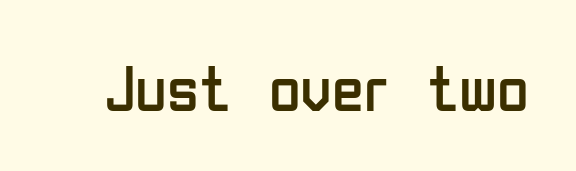
The image shows 65 px regular-weight, condensed sans-serif type, upright; set normal letter spacing, not underlined; low stroke contrast and a medium x-height.
